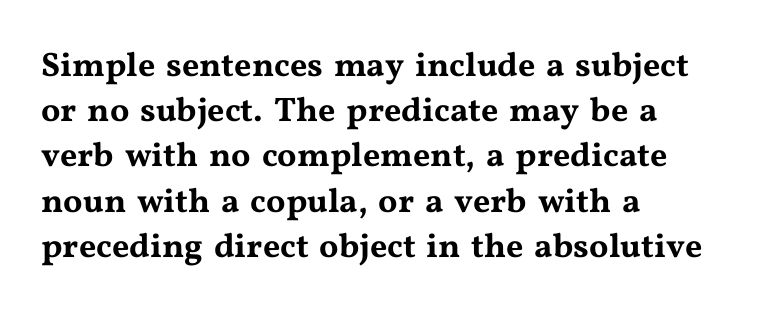
Q: Is the text italic (slanted)? A: No, it is upright.
Q: Is the typeface a serif or a sans-serif typeface? A: Serif.
Q: Is the text underlined? A: No.
Q: How is the paragraph aligned? A: Left-aligned.
Q: Is the spacing between letters normal or unusually wide? A: Normal.
Q: Is the spacing between lines tight, normal or loose? A: Normal.
Q: Width (condensed, normal, or wide)? A: Wide.
Q: Stroke contrast? A: Medium.
Q: x-height? A: Medium.
Q: Monospaced? A: No.
